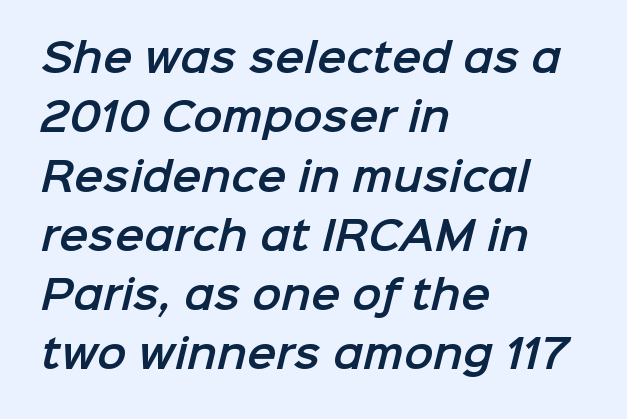
The image shows 39 px sans-serif type; set left-aligned, normal line spacing (1.52x), normal letter spacing, not underlined; low stroke contrast and a medium x-height.
